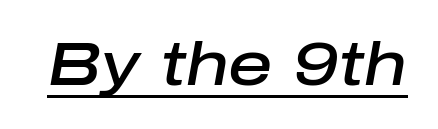
Character widths vary here, with narrow letters taking less room than wide ones. In terms of letterspacing, this is plain default setting. This rendering features underlined lettering. The text carries the slant typical of an italic or oblique font. On the weight axis this lands at semibold, roughly 600.
